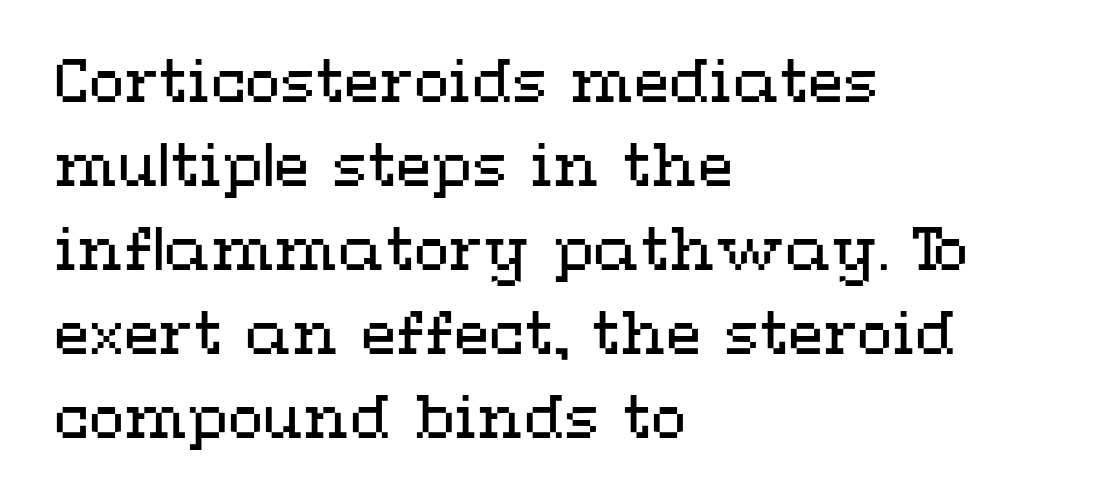
The image shows 58 px regular-weight, wide type, upright; set left-aligned, normal line spacing (1.45x), normal letter spacing, not underlined; medium stroke contrast and a medium x-height.
